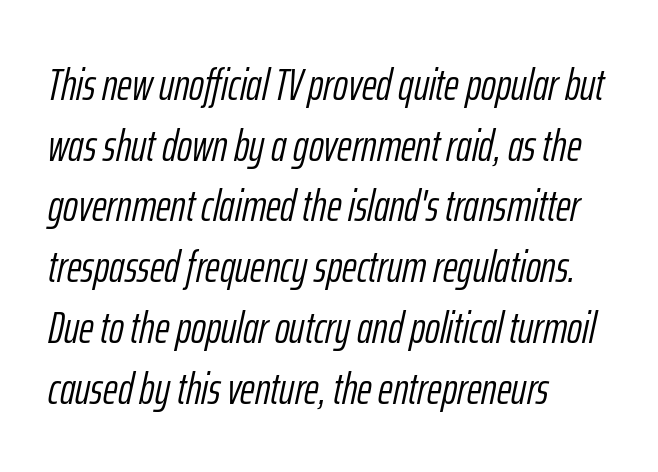
The image shows 45 px light, condensed type, italic (leaning right); set left-aligned, normal line spacing (1.35x), normal letter spacing, not underlined; low stroke contrast and a medium x-height.
